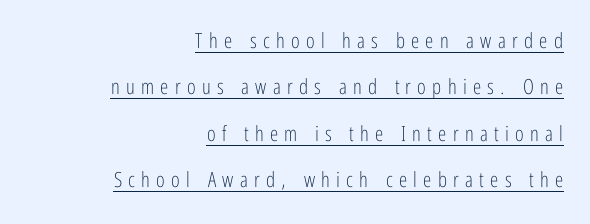
Q: Is the text bold? A: No.
Q: Is the text italic (slanted)? A: No, it is upright.
Q: Is the text underlined? A: Yes.
Q: How is the paragraph aligned? A: Right-aligned.
Q: Is the spacing between letters normal or unusually wide? A: Unusually wide.
Q: Is the spacing between lines tight, normal or loose? A: Loose.
